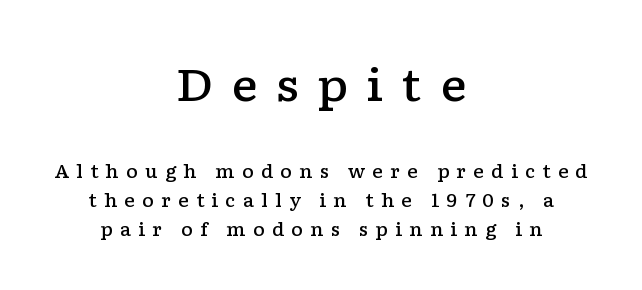
{"serif": "yes", "italic": "no", "bold": "semi", "weight": "semibold", "width": "wide", "stroke_contrast": "low", "x_height": "medium", "monospaced": "no", "underline": "no", "align": "center", "line_spacing": "normal", "line_spacing_ratio": 1.6, "letter_spacing": "wide", "letter_spacing_em": 0.4, "larger_block": "first", "size_ratio": 2.5, "glyph_px": 45}
